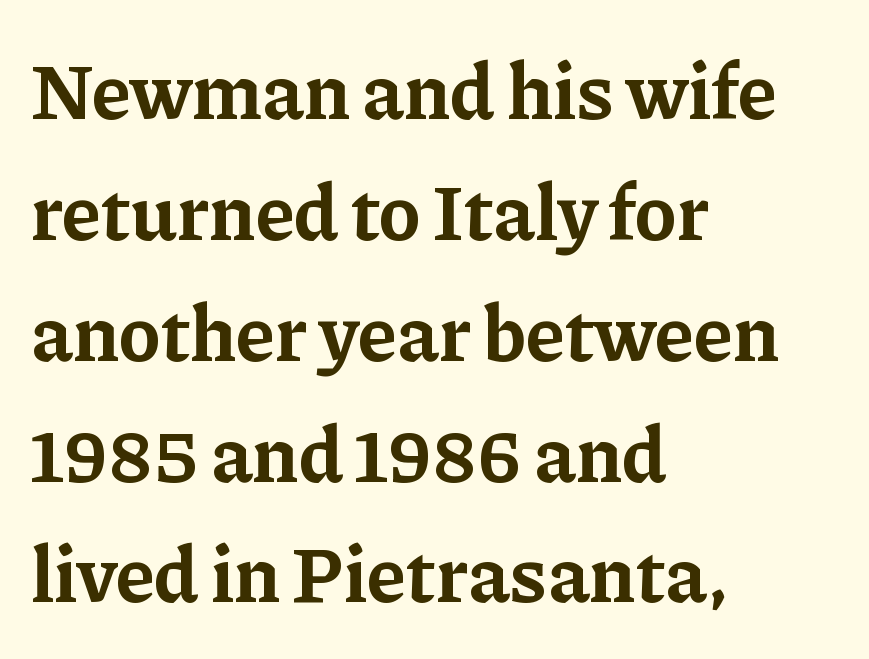
{"serif": "yes", "italic": "no", "bold": "yes", "weight": "bold", "width": "normal", "stroke_contrast": "low", "x_height": "medium", "monospaced": "no", "underline": "no", "align": "left", "line_spacing": "normal", "line_spacing_ratio": 1.53, "letter_spacing": "normal", "letter_spacing_em": 0.0, "glyph_px": 79}
